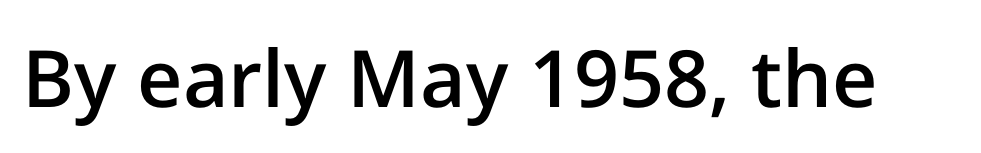
Q: Is the text bold? A: Semi-bold.
Q: Is the text italic (slanted)? A: No, it is upright.
Q: Is the typeface a serif or a sans-serif typeface? A: Sans-serif.
Q: Is the text underlined? A: No.
Q: Is the spacing between letters normal or unusually wide? A: Normal.
Q: Width (condensed, normal, or wide)? A: Normal.
Q: Stroke contrast? A: Low.
Q: x-height? A: Medium.
Q: Monospaced? A: No.
